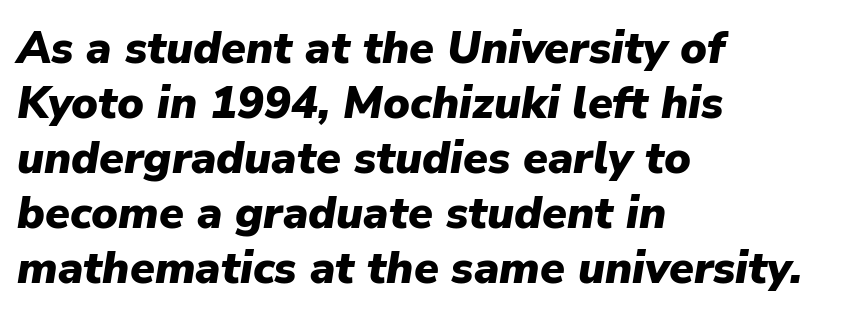
{"italic": "yes", "lean": "right", "slant_degrees": 9, "bold": "yes", "weight": "heavy", "width": "normal", "stroke_contrast": "low", "x_height": "medium", "monospaced": "no", "underline": "no", "align": "left", "line_spacing_ratio": 1.22, "letter_spacing": "normal", "letter_spacing_em": 0.0, "glyph_px": 45}
